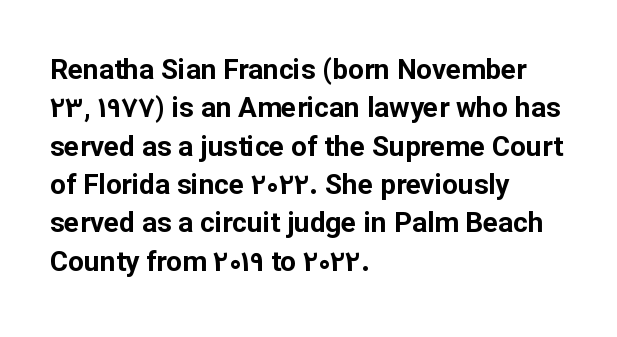
The image shows 28 px bold sans-serif type, upright; set left-aligned, normal line spacing (1.37x), normal letter spacing, not underlined; low stroke contrast and a medium x-height.
